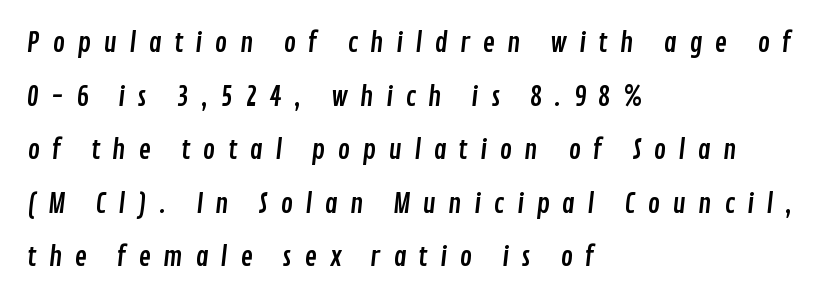
{"underline": "no", "align": "left", "line_spacing": "loose", "line_spacing_ratio": 2.06, "letter_spacing": "wide", "letter_spacing_em": 0.47, "glyph_px": 26}
